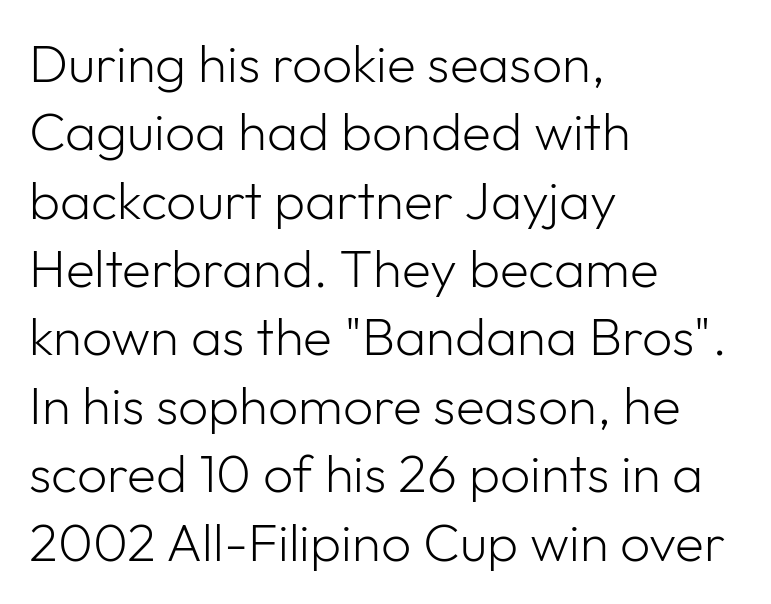
{"serif": "no", "italic": "no", "bold": "no", "weight": "light", "width": "normal", "stroke_contrast": "low", "x_height": "medium", "monospaced": "no", "underline": "no", "align": "left", "line_spacing": "normal", "line_spacing_ratio": 1.29, "letter_spacing": "normal", "letter_spacing_em": 0.0, "glyph_px": 53}
